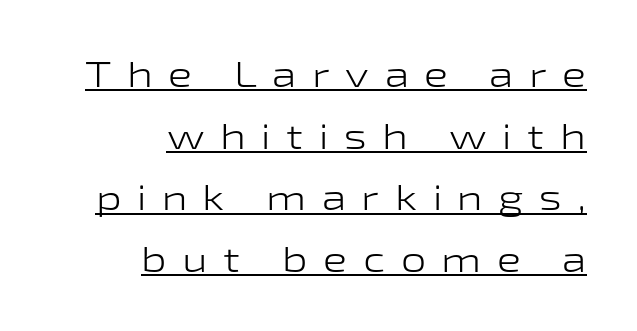
The image shows 36 px light, wide sans-serif type, upright; set right-aligned, line spacing 1.71x, unusually wide letter spacing (+0.43 em), underlined; low stroke contrast and a medium x-height.
